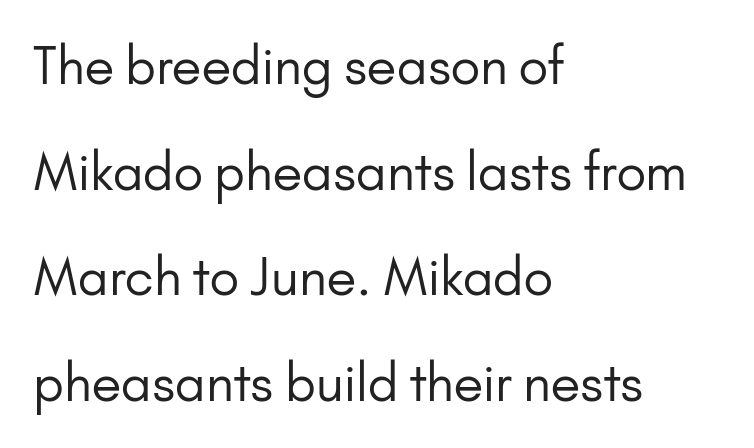
The image shows 51 px regular-weight sans-serif type, upright; set left-aligned, loose line spacing (2.07x), normal letter spacing, not underlined; low stroke contrast and a small x-height.
